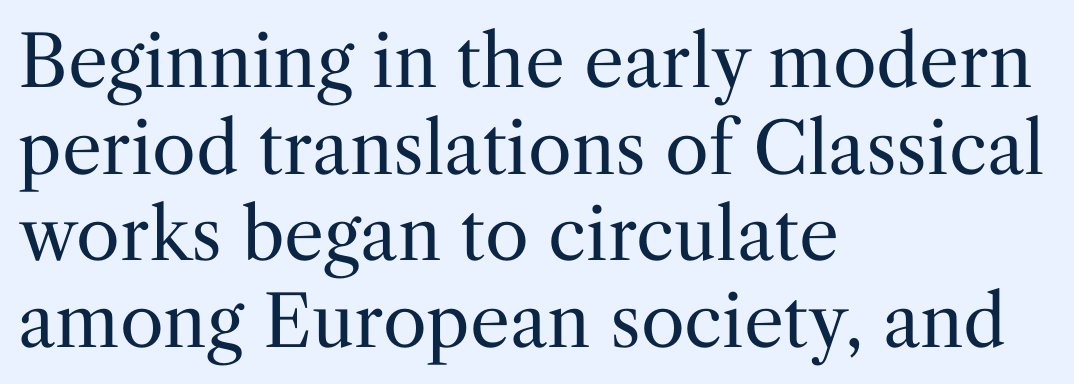
Underline: absent. Short and long lines alike share a common starting point at left. The typography opts for an upright posture over an oblique one. These lines are rendered in a variable-pitch font. What kind of face is this? One with serifs. The line texture is even and compact thanks to regular tracking.
